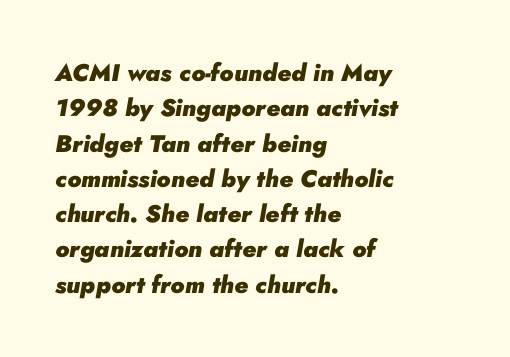
{"italic": "yes", "lean": "right", "slant_degrees": 10, "bold": "yes", "underline": "no", "align": "left", "line_spacing": "normal", "line_spacing_ratio": 1.47, "letter_spacing": "normal", "letter_spacing_em": 0.0, "glyph_px": 24}
